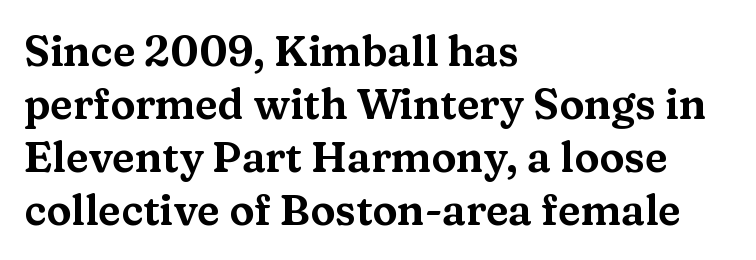
Honestly, the letter spacing is just normal — you wouldn't notice it. Typeset ragged right — the left edge is the straight one. The letters stand straight up with perfectly vertical stems. The line-height multiplier appears to be the usual default.
